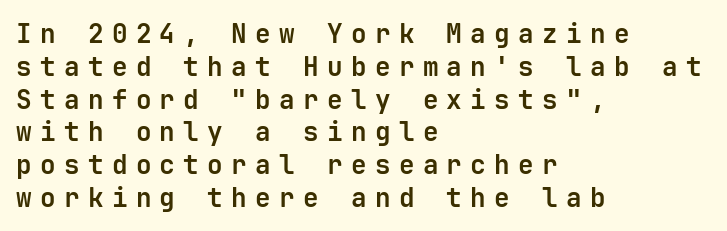
Q: Is the text bold? A: Yes.
Q: Is the text italic (slanted)? A: No, it is upright.
Q: Is the text underlined? A: No.
Q: How is the paragraph aligned? A: Left-aligned.
Q: Is the spacing between letters normal or unusually wide? A: Unusually wide.
Q: Is the spacing between lines tight, normal or loose? A: Normal.
